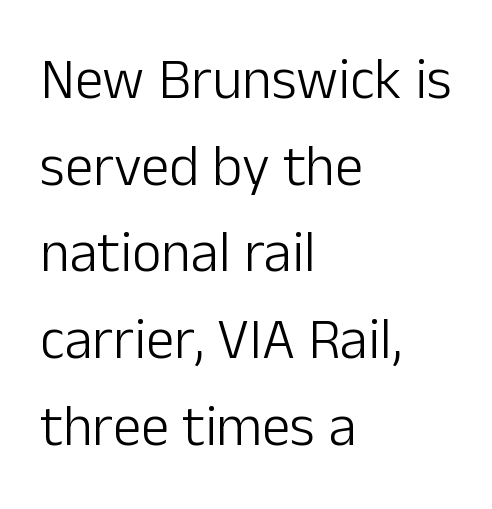
Leading: standard. A light-to-regular cut is what we see here. The letters advance in unequal steps, a hallmark of proportional type. Are there feet on the stems? There aren't — it's a sans. Does the lettering tilt? It doesn't — this is upright. These lines keep a tight, regular rhythm from letter to letter.
